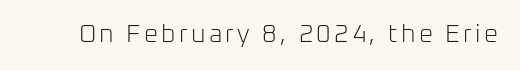
The image shows 25 px text type, upright; set not underlined.
